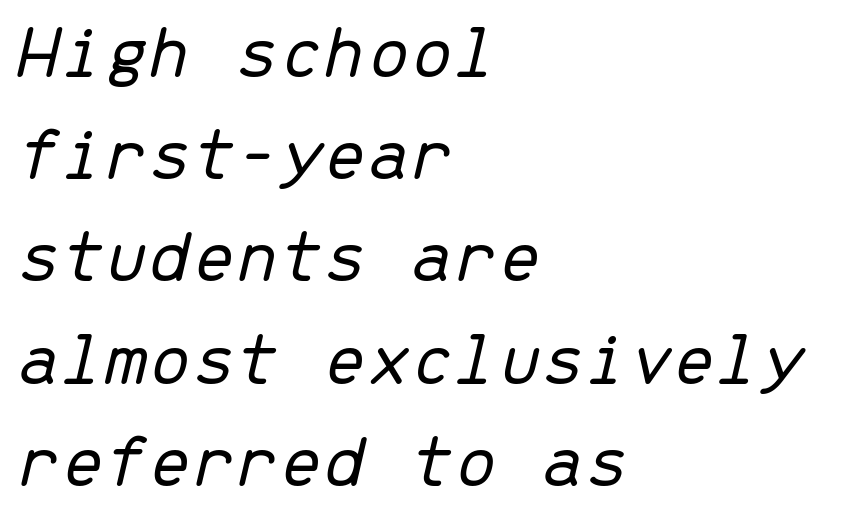
Q: Is the text bold? A: No.
Q: Is the text italic (slanted)? A: Yes, it leans right by about 13 degrees.
Q: Is the text underlined? A: No.
Q: How is the paragraph aligned? A: Left-aligned.
Q: Is the spacing between letters normal or unusually wide? A: Normal.
Q: Is the spacing between lines tight, normal or loose? A: Normal.
Q: Width (condensed, normal, or wide)? A: Normal.
Q: Stroke contrast? A: Low.
Q: x-height? A: Medium.
Q: Monospaced? A: Yes.
